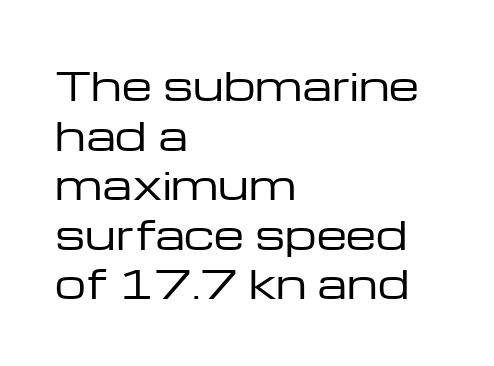
The image shows 39 px regular-weight, wide sans-serif type, upright; set left-aligned, normal line spacing (1.27x), normal letter spacing, not underlined; low stroke contrast and a medium x-height.
